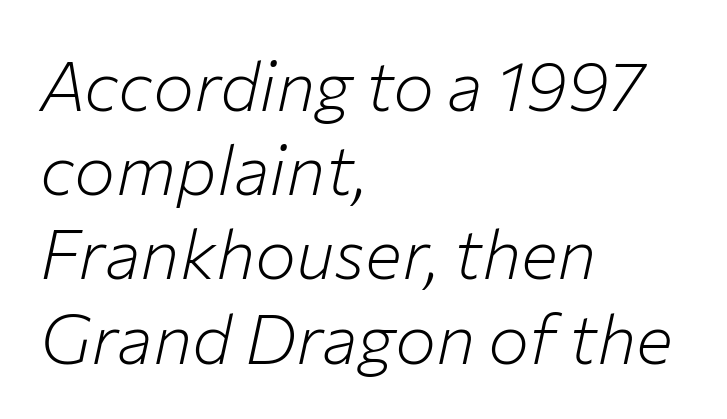
{"italic": "yes", "lean": "right", "slant_degrees": 12, "bold": "no", "weight": "light", "width": "normal", "stroke_contrast": "low", "x_height": "medium", "monospaced": "no", "underline": "no", "align": "left", "line_spacing_ratio": 1.22, "letter_spacing": "normal", "letter_spacing_em": 0.0, "glyph_px": 69}
